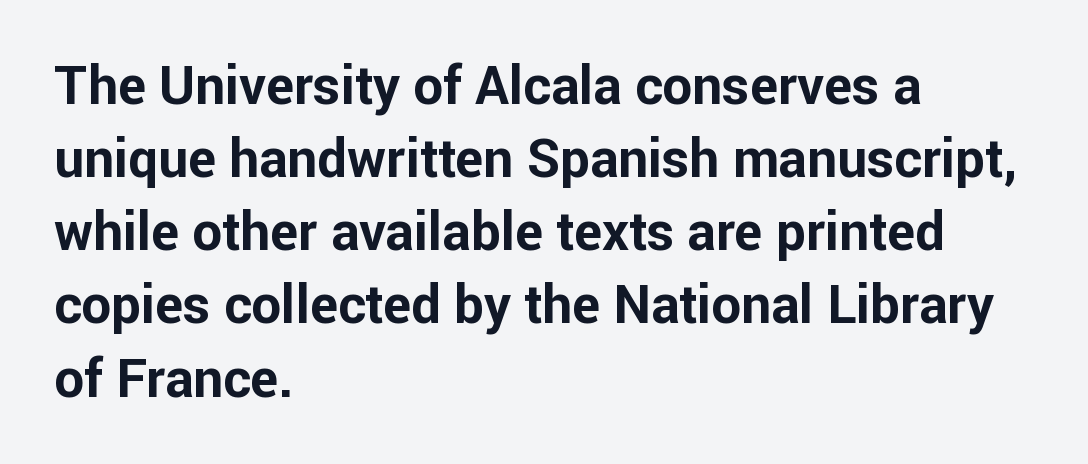
Q: Is the text bold? A: Yes.
Q: Is the text italic (slanted)? A: No, it is upright.
Q: Is the typeface a serif or a sans-serif typeface? A: Sans-serif.
Q: Is the text underlined? A: No.
Q: How is the paragraph aligned? A: Left-aligned.
Q: Is the spacing between letters normal or unusually wide? A: Normal.
Q: Is the spacing between lines tight, normal or loose? A: Normal.
Q: Width (condensed, normal, or wide)? A: Normal.
Q: Stroke contrast? A: Low.
Q: x-height? A: Medium.
Q: Monospaced? A: No.
